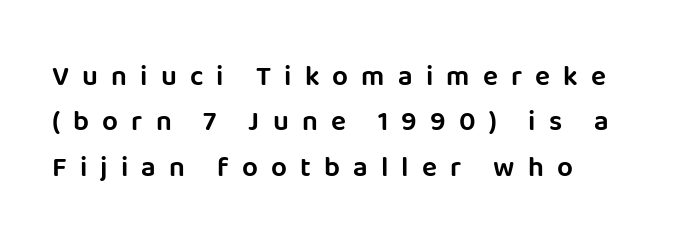
Posture: straight, roman, zero tilt. Unmarked baselines from the first word to the last. There is plenty of visible air inserted between adjacent glyphs. This sample has the flowing, uneven cadence of proportional lettering. Horizontally, the lines are justified to the leading edge only.
